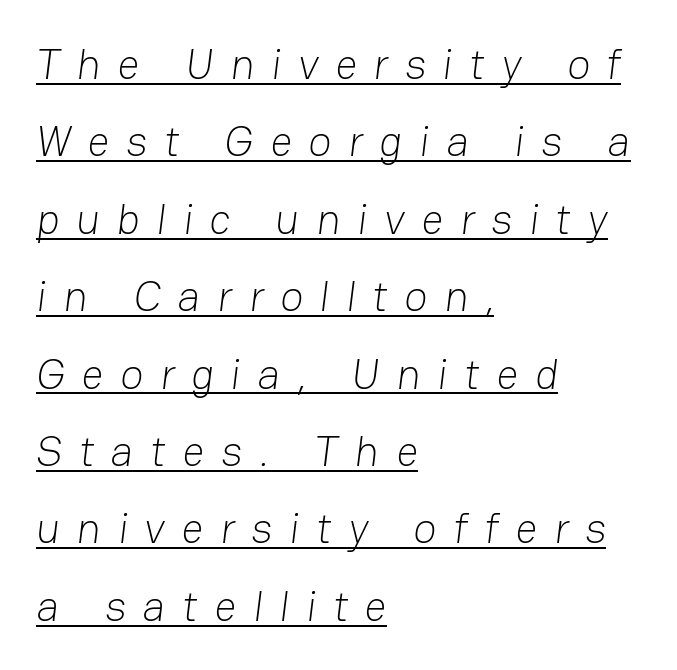
Q: Is the text bold? A: No.
Q: Is the typeface a serif or a sans-serif typeface? A: Sans-serif.
Q: Is the text underlined? A: Yes.
Q: How is the paragraph aligned? A: Left-aligned.
Q: Is the spacing between letters normal or unusually wide? A: Unusually wide.
Q: Width (condensed, normal, or wide)? A: Normal.
Q: Stroke contrast? A: Low.
Q: x-height? A: Medium.
Q: Monospaced? A: No.
